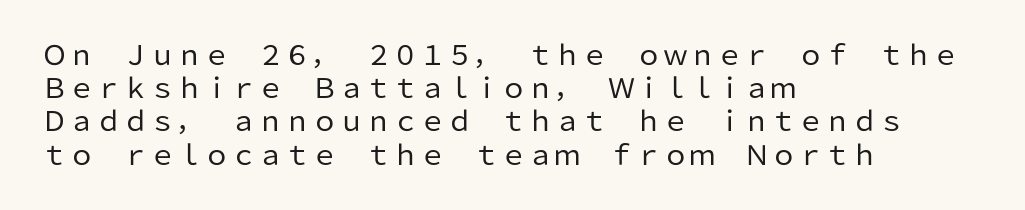
Q: Is the text bold? A: No.
Q: Is the text italic (slanted)? A: No, it is upright.
Q: Is the text underlined? A: No.
Q: How is the paragraph aligned? A: Left-aligned.
Q: Is the spacing between letters normal or unusually wide? A: Normal.
